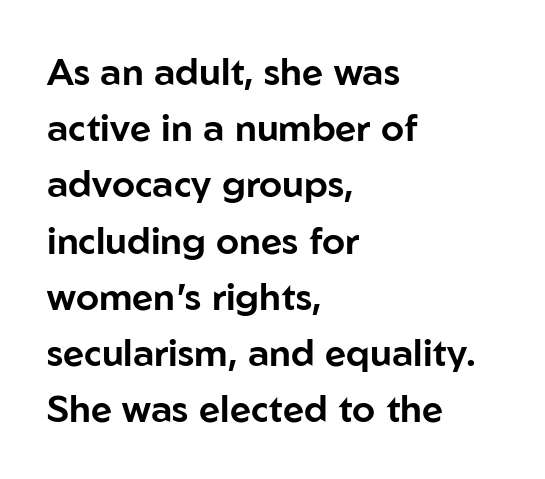
Q: Is the text italic (slanted)? A: No, it is upright.
Q: Is the typeface a serif or a sans-serif typeface? A: Sans-serif.
Q: Is the text underlined? A: No.
Q: How is the paragraph aligned? A: Left-aligned.
Q: Is the spacing between letters normal or unusually wide? A: Normal.
Q: Is the spacing between lines tight, normal or loose? A: Normal.
Q: Width (condensed, normal, or wide)? A: Normal.
Q: Stroke contrast? A: Low.
Q: x-height? A: Medium.
Q: Monospaced? A: No.
